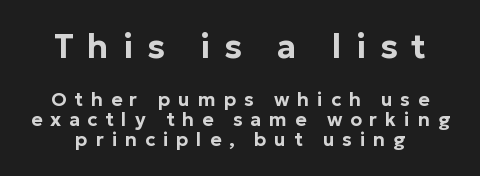
Beneath every word, the page is bare. Students, observe: this is what under-led, compact text looks like. Tracking here is generous; glyphs stand well apart from one another. A typesetter would call this proportional, since set widths differ per character.
